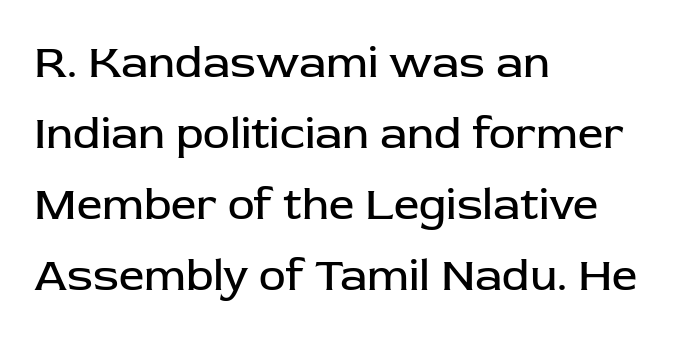
The image shows 45 px regular-weight sans-serif type, upright; set left-aligned, normal line spacing (1.58x), normal letter spacing, not underlined; low stroke contrast and a medium x-height.
